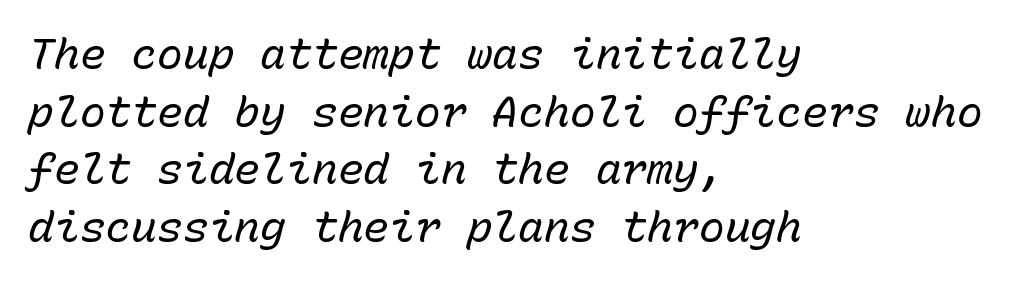
The image shows 43 px regular-weight type, italic (leaning right), monospaced; set left-aligned, normal line spacing (1.34x), normal letter spacing, not underlined; low stroke contrast and a medium x-height.
